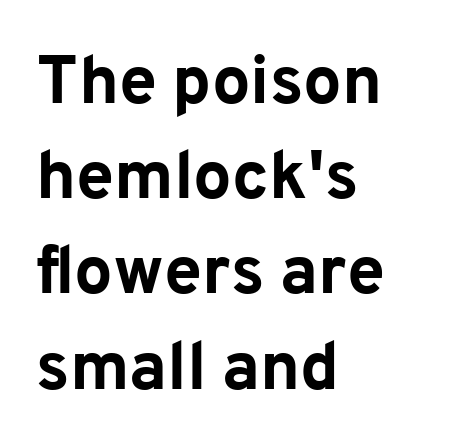
Q: Is the text bold? A: Yes.
Q: Is the text italic (slanted)? A: No, it is upright.
Q: Is the typeface a serif or a sans-serif typeface? A: Sans-serif.
Q: Is the text underlined? A: No.
Q: How is the paragraph aligned? A: Left-aligned.
Q: Is the spacing between letters normal or unusually wide? A: Normal.
Q: Is the spacing between lines tight, normal or loose? A: Normal.
Q: Width (condensed, normal, or wide)? A: Normal.
Q: Stroke contrast? A: Low.
Q: x-height? A: Medium.
Q: Monospaced? A: No.
